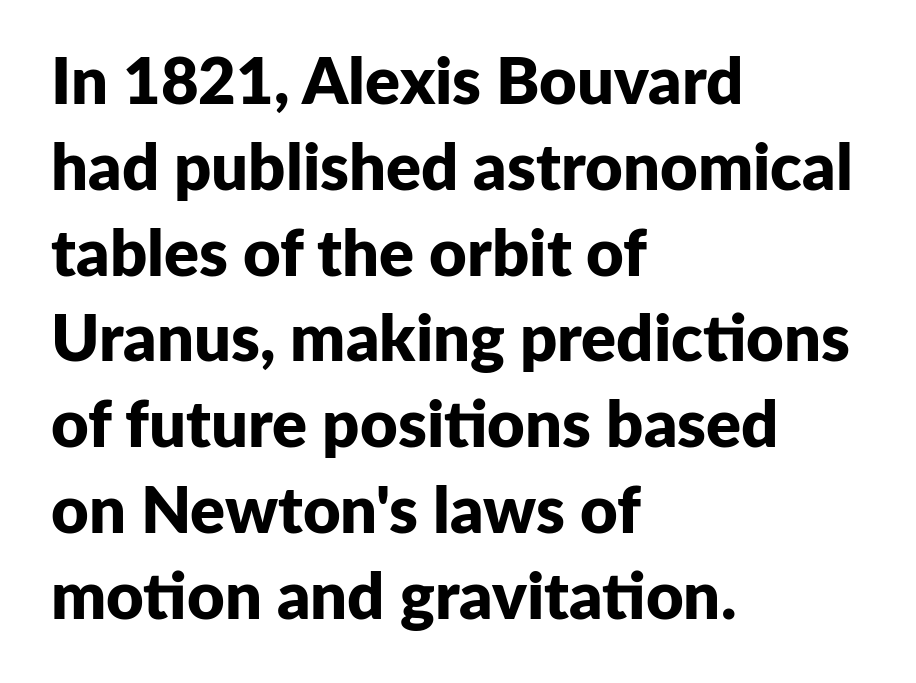
Nobody drew a line under any word here. Words appear dense and cohesive because spacing is normal. Regarding leading, the lines here are spaced in the standard way. The rag falls on the right side of this text block.
